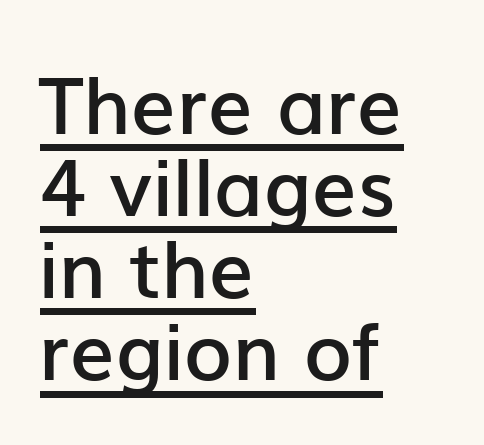
The image shows 79 px semibold sans-serif type, upright; set left-aligned, tight line spacing (1.04x), normal letter spacing, underlined; low stroke contrast and a medium x-height.
